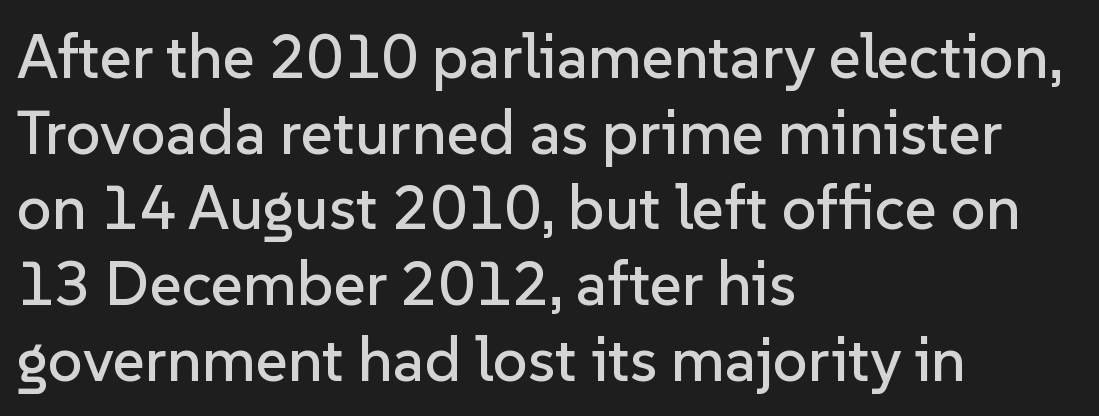
The image shows 62 px sans-serif type, upright; set left-aligned, line spacing 1.22x, normal letter spacing, not underlined; low stroke contrast and a medium x-height.
